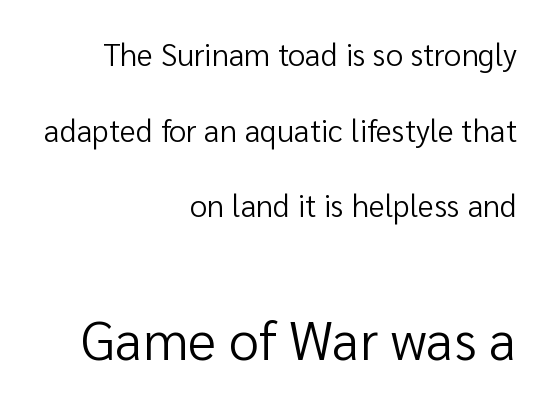
Q: Is the text bold? A: No.
Q: Is the text italic (slanted)? A: No, it is upright.
Q: Is the typeface a serif or a sans-serif typeface? A: Sans-serif.
Q: Is the text underlined? A: No.
Q: How is the paragraph aligned? A: Right-aligned.
Q: Is the spacing between letters normal or unusually wide? A: Normal.
Q: Is the spacing between lines tight, normal or loose? A: Loose.
Q: Which block of text is set in a larger size, the first (top) or the second (bottom)? A: The second (bottom) one.
Q: Width (condensed, normal, or wide)? A: Normal.
Q: Stroke contrast? A: Low.
Q: x-height? A: Medium.
Q: Monospaced? A: No.
